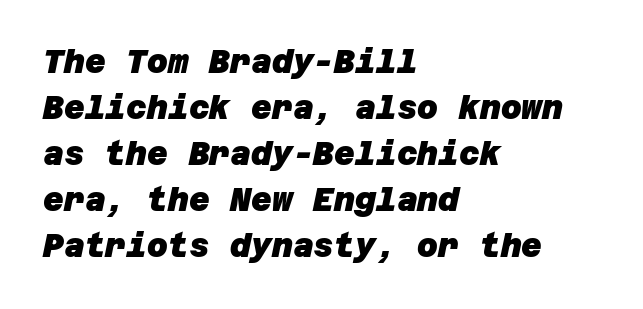
Q: Is the text bold? A: Yes.
Q: Is the typeface a serif or a sans-serif typeface? A: Sans-serif.
Q: Is the text underlined? A: No.
Q: How is the paragraph aligned? A: Left-aligned.
Q: Is the spacing between letters normal or unusually wide? A: Normal.
Q: Is the spacing between lines tight, normal or loose? A: Normal.
Q: Width (condensed, normal, or wide)? A: Normal.
Q: Stroke contrast? A: Low.
Q: x-height? A: Large.
